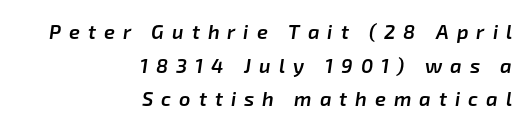
Horizontal alignment here is rightward, an uncommon choice for prose. Its strokes are somewhat broadened, the hallmark of semibold type. Is the type slanted? Yes — the strokes lean at a clear angle. Characters follow at a spacing far wider than the type designer built in. Plain, unruled lines of type.
